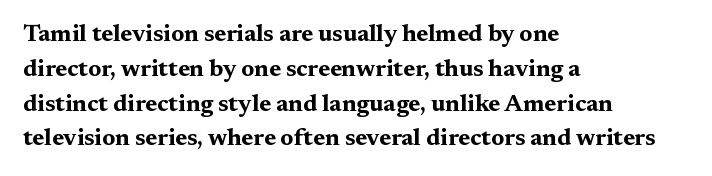
Nope, not italic — everything's standing straight. The passage shown has conventional tracking throughout. Bold? Absolutely — the strokes are thick and heavy. If you drew a ruler down the left edge, every line would touch it. The gap between lines stays unmarked. Horizontal bands of white between lines are of average thickness.
